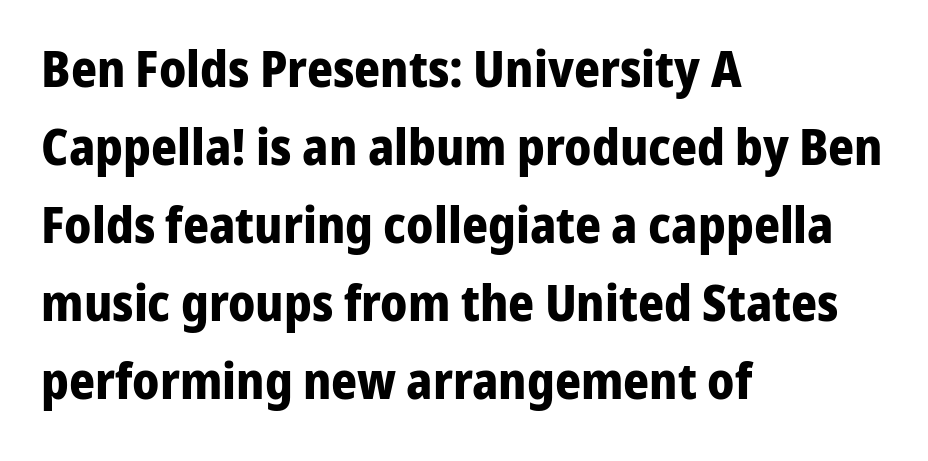
Beneath every word, the page is bare. Typographic density is high because the face is bold. The letters sit at their default tracking, neither squeezed nor spread. Regarding serifs, this sample does without them. This is the regular roman posture of the typeface.
